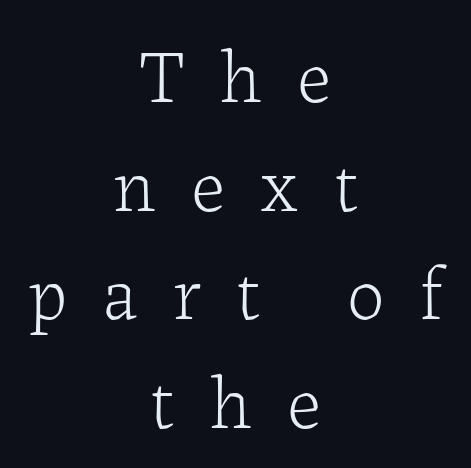
The image shows 75 px light serif type, upright; set centered, normal line spacing (1.45x), unusually wide letter spacing (+0.47 em), not underlined; low stroke contrast and a medium x-height.
